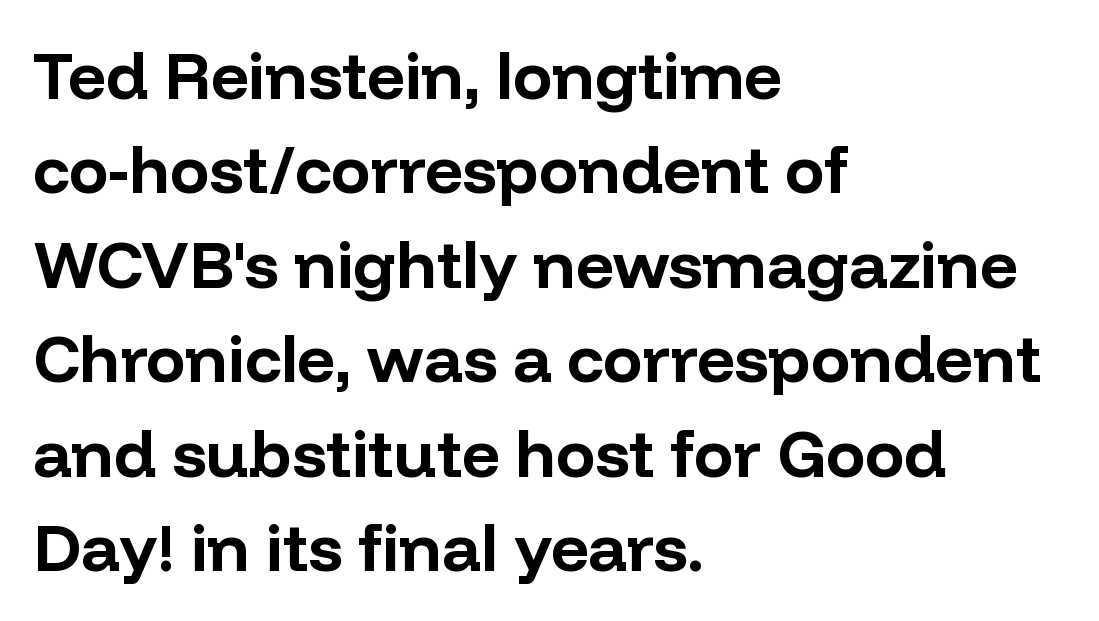
Q: Is the text bold? A: Yes.
Q: Is the text italic (slanted)? A: No, it is upright.
Q: Is the typeface a serif or a sans-serif typeface? A: Sans-serif.
Q: Is the text underlined? A: No.
Q: How is the paragraph aligned? A: Left-aligned.
Q: Is the spacing between letters normal or unusually wide? A: Normal.
Q: Is the spacing between lines tight, normal or loose? A: Normal.
Q: Width (condensed, normal, or wide)? A: Normal.
Q: Stroke contrast? A: Low.
Q: x-height? A: Medium.
Q: Monospaced? A: No.
